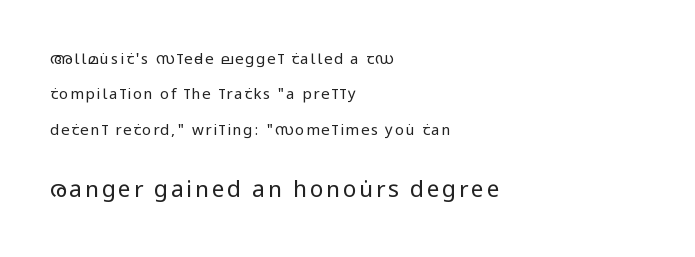
The image shows 23 px text type, upright; set left-aligned, loose line spacing (2.36x), not underlined; the second (bottom) block is 1.53x larger.
